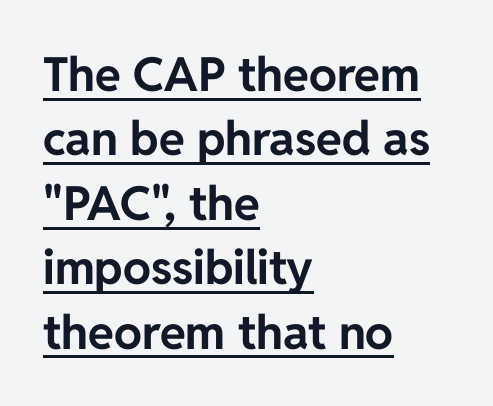
The image shows 47 px bold sans-serif type, upright; set left-aligned, normal line spacing (1.37x), normal letter spacing, underlined; low stroke contrast and a medium x-height.
